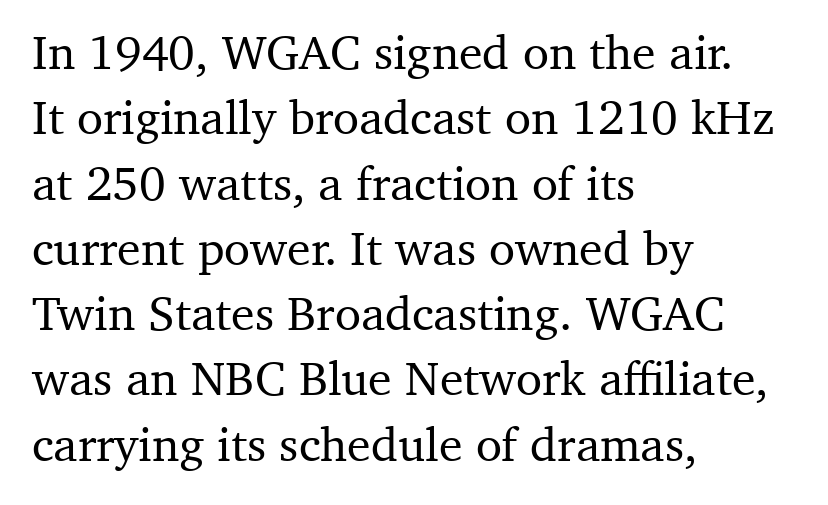
Q: Is the text italic (slanted)? A: No, it is upright.
Q: Is the typeface a serif or a sans-serif typeface? A: Serif.
Q: Is the text underlined? A: No.
Q: How is the paragraph aligned? A: Left-aligned.
Q: Is the spacing between letters normal or unusually wide? A: Normal.
Q: Is the spacing between lines tight, normal or loose? A: Normal.
Q: Width (condensed, normal, or wide)? A: Normal.
Q: Stroke contrast? A: Medium.
Q: x-height? A: Medium.
Q: Monospaced? A: No.
